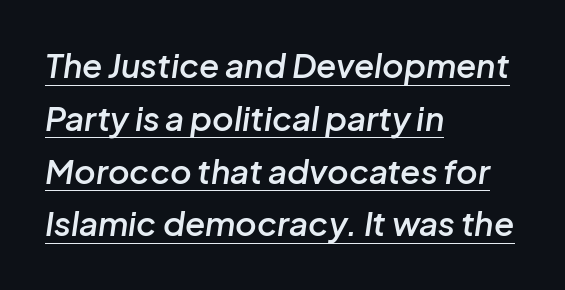
{"italic": "yes", "lean": "right", "slant_degrees": 8, "bold": "semi", "weight": "semibold", "width": "normal", "stroke_contrast": "low", "x_height": "medium", "monospaced": "no", "underline": "yes", "align": "left", "line_spacing": "normal", "line_spacing_ratio": 1.6, "letter_spacing": "normal", "letter_spacing_em": 0.0, "glyph_px": 33}
